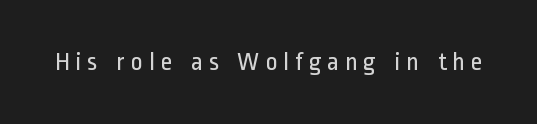
The image shows 26 px text type, upright; set unusually wide letter spacing (+0.21 em), not underlined.
